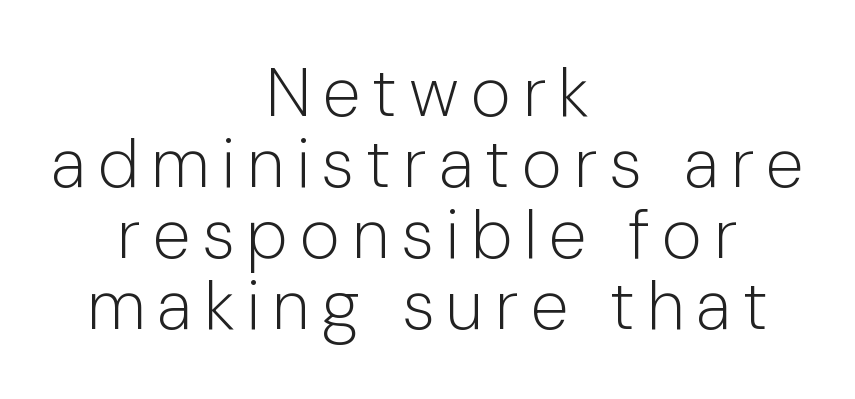
The image shows 69 px light sans-serif type, upright; set centered, tight line spacing (1.03x), not underlined; low stroke contrast and a medium x-height.
